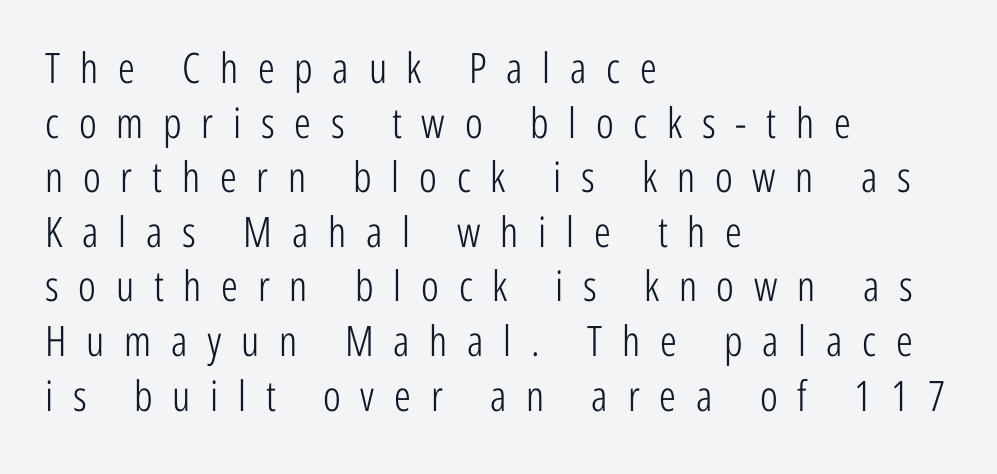
The image shows 42 px light, condensed sans-serif type, upright; set left-aligned, normal line spacing (1.3x), unusually wide letter spacing (+0.47 em), not underlined; low stroke contrast and a medium x-height.
